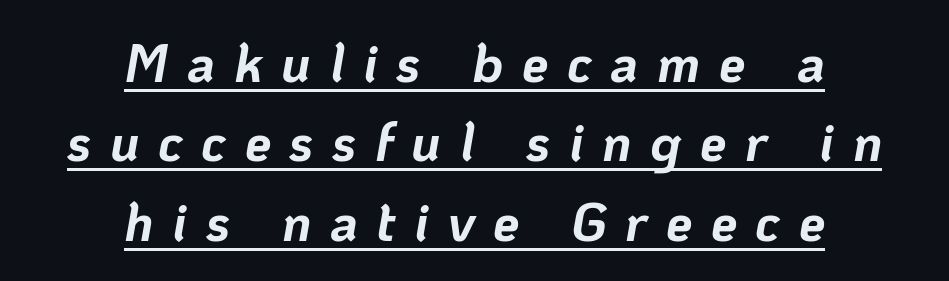
Q: Is the text bold? A: Yes.
Q: Is the text italic (slanted)? A: Yes, it leans right by about 10 degrees.
Q: Is the text underlined? A: Yes.
Q: How is the paragraph aligned? A: Centered.
Q: Is the spacing between letters normal or unusually wide? A: Unusually wide.
Q: Is the spacing between lines tight, normal or loose? A: Normal.
Q: Width (condensed, normal, or wide)? A: Normal.
Q: Stroke contrast? A: Low.
Q: x-height? A: Medium.
Q: Monospaced? A: No.
